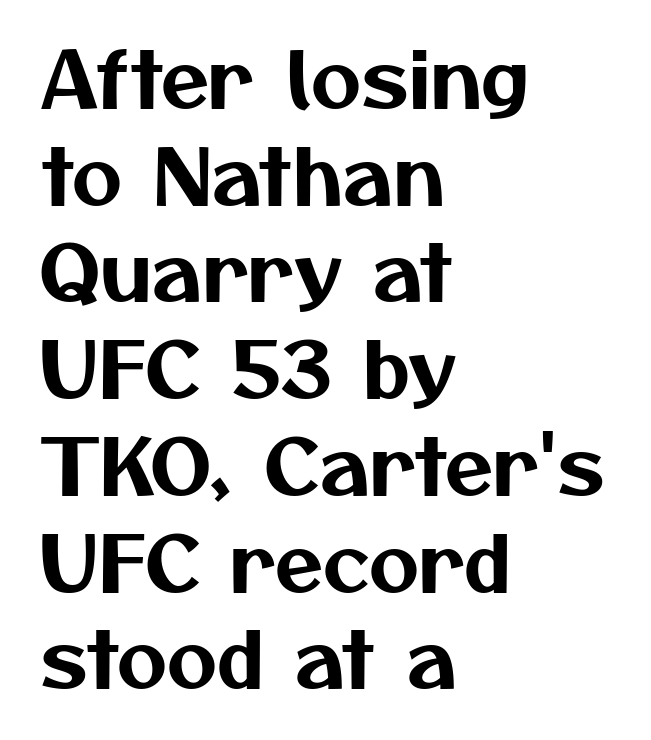
Q: Is the typeface a serif or a sans-serif typeface? A: Sans-serif.
Q: Is the text underlined? A: No.
Q: How is the paragraph aligned? A: Left-aligned.
Q: Is the spacing between letters normal or unusually wide? A: Normal.
Q: Width (condensed, normal, or wide)? A: Normal.
Q: Stroke contrast? A: Medium.
Q: x-height? A: Medium.
Q: Monospaced? A: No.
